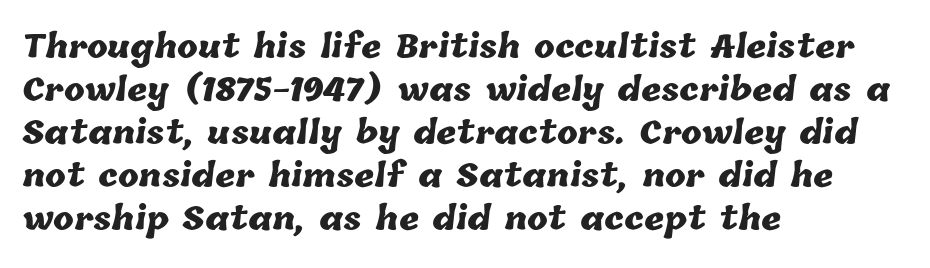
{"bold": "yes", "weight": "heavy", "width": "normal", "stroke_contrast": "low", "x_height": "medium", "monospaced": "no", "underline": "no", "align": "left", "line_spacing": "normal", "line_spacing_ratio": 1.39, "letter_spacing": "normal", "letter_spacing_em": 0.0, "glyph_px": 31}
